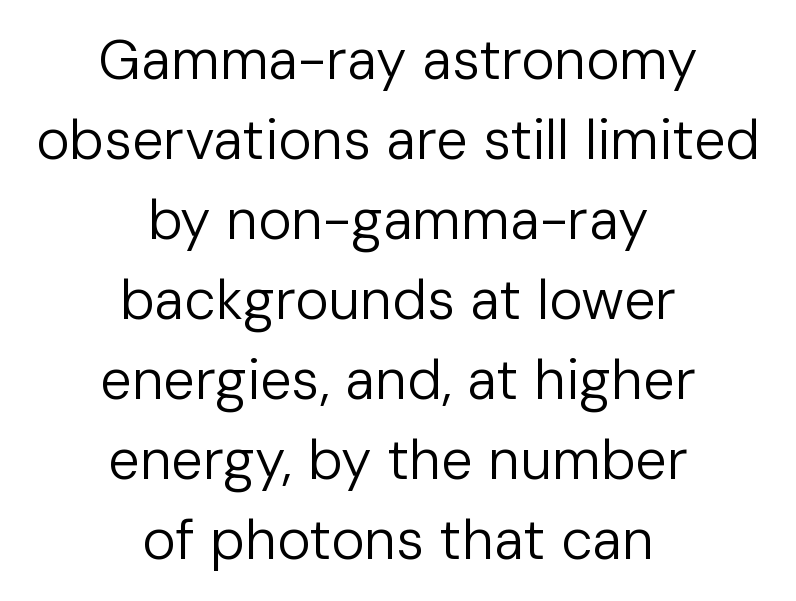
{"serif": "no", "italic": "no", "bold": "no", "weight": "regular", "width": "normal", "stroke_contrast": "low", "x_height": "medium", "monospaced": "no", "underline": "no", "align": "center", "line_spacing": "normal", "line_spacing_ratio": 1.43, "letter_spacing": "normal", "letter_spacing_em": 0.0, "glyph_px": 56}
